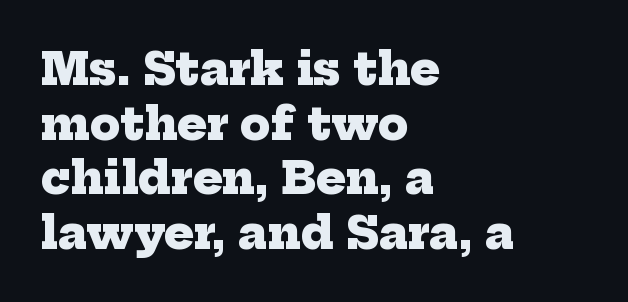
Type without underlining. The glyphs have the mass of a bold cut. Line beginnings align vertically; line endings do not. The font family rendered here belongs to the serif group. The type is set solid horizontally, with unmodified tracking. You could not count columns in this text — the font is proportionally spaced.
